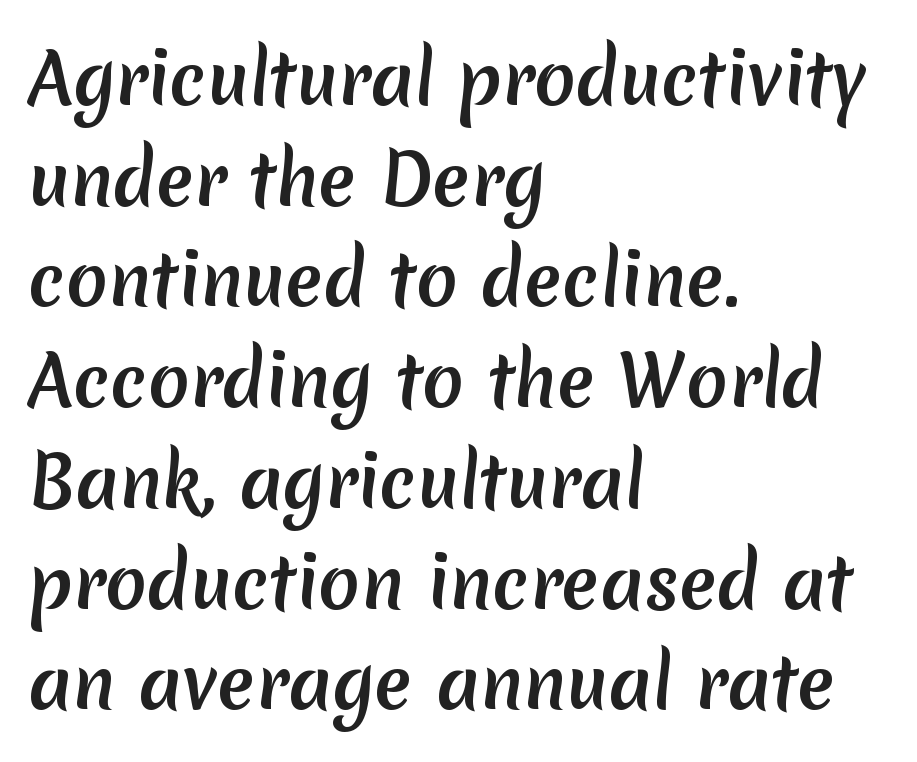
{"serif": "no", "width": "normal", "stroke_contrast": "medium", "x_height": "medium", "monospaced": "no", "underline": "no", "align": "left", "line_spacing": "normal", "line_spacing_ratio": 1.46, "letter_spacing": "normal", "letter_spacing_em": 0.0, "glyph_px": 69}
